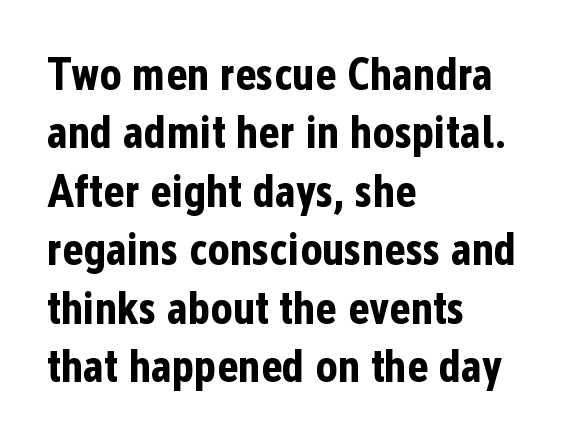
The lines in this sample share a left origin and differ only in where they stop. It's the straight-up-and-down kind of type. Serifs: no, the terminals of the letterforms are clean. The letters advance in unequal steps, a hallmark of proportional type. Caption: bold face, heavy strokes. The type is set solid horizontally, with unmodified tracking.
